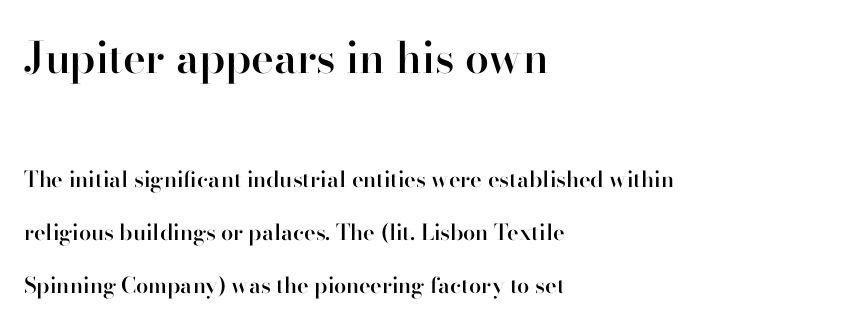
The image shows 43 px semibold serif type, upright; set left-aligned, loose line spacing (2.41x), normal letter spacing, not underlined; the first (top) block is 1.95x larger; high stroke contrast and a small x-height.
